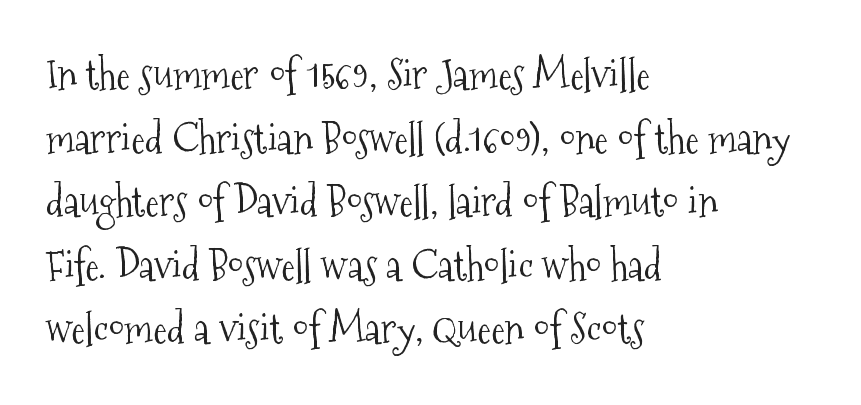
Q: Is the text bold? A: No.
Q: Is the text italic (slanted)? A: No, it is upright.
Q: Is the typeface a serif or a sans-serif typeface? A: Serif.
Q: Is the text underlined? A: No.
Q: How is the paragraph aligned? A: Left-aligned.
Q: Is the spacing between letters normal or unusually wide? A: Normal.
Q: Is the spacing between lines tight, normal or loose? A: Normal.
Q: Width (condensed, normal, or wide)? A: Condensed.
Q: Stroke contrast? A: Medium.
Q: x-height? A: Medium.
Q: Monospaced? A: No.
